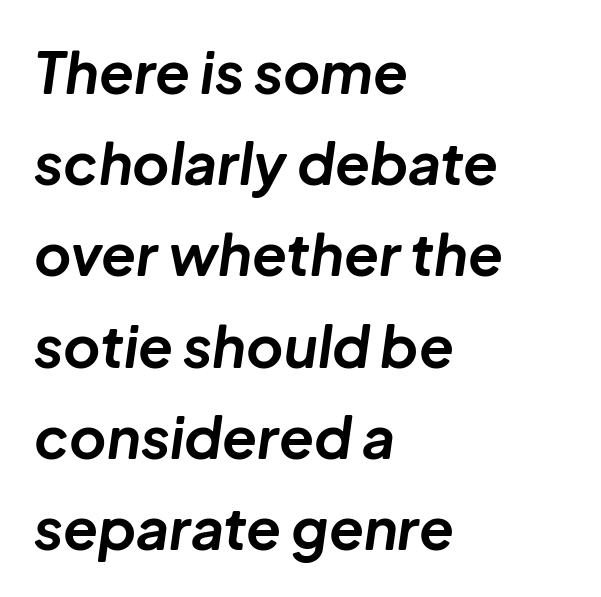
Q: Is the text bold? A: Yes.
Q: Is the text italic (slanted)? A: Yes, it leans right by about 8 degrees.
Q: Is the text underlined? A: No.
Q: How is the paragraph aligned? A: Left-aligned.
Q: Is the spacing between letters normal or unusually wide? A: Normal.
Q: Is the spacing between lines tight, normal or loose? A: Normal.
Q: Width (condensed, normal, or wide)? A: Normal.
Q: Stroke contrast? A: Low.
Q: x-height? A: Medium.
Q: Monospaced? A: No.
